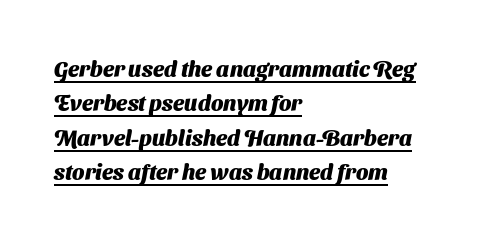
Evenly set lines give the paragraph a standard silhouette. The specimen includes a rule beneath the text block's lines. Horizontal alignment here is leftward, the default for most running prose. The passage shown is emphatically bold. This sample uses plain, unmodified letter spacing.
